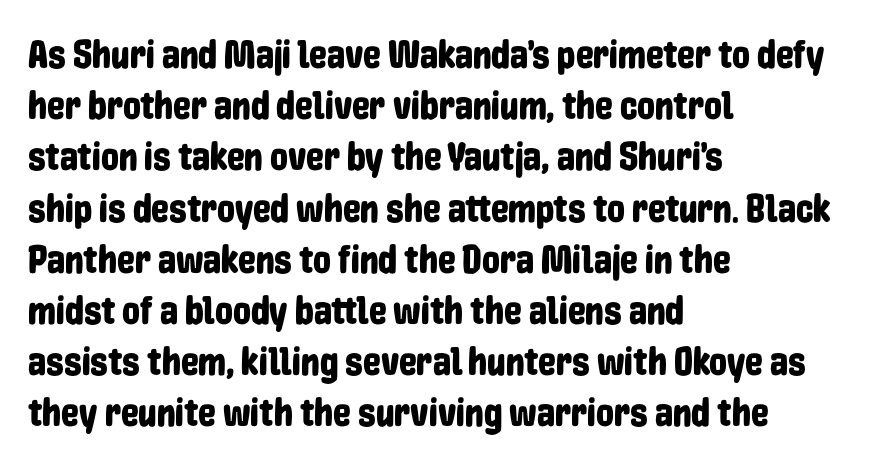
{"serif": "no", "italic": "no", "width": "condensed", "stroke_contrast": "low", "x_height": "medium", "monospaced": "no", "underline": "no", "align": "left", "line_spacing": "normal", "line_spacing_ratio": 1.28, "letter_spacing": "normal", "letter_spacing_em": 0.0, "glyph_px": 40}
